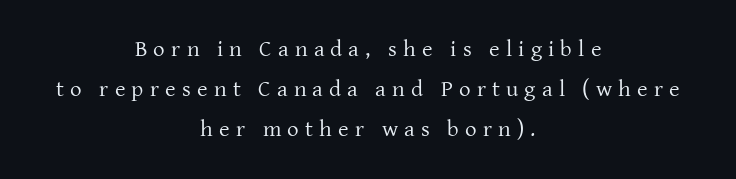
Loose tracking; the words dissolve into strings of separated letters. The string is rendered with underlining switched off. These lines were composed using upright roman letters. Does the copy run flush right? No — it is centered line by line. Weight: not bold — regular or lighter.
